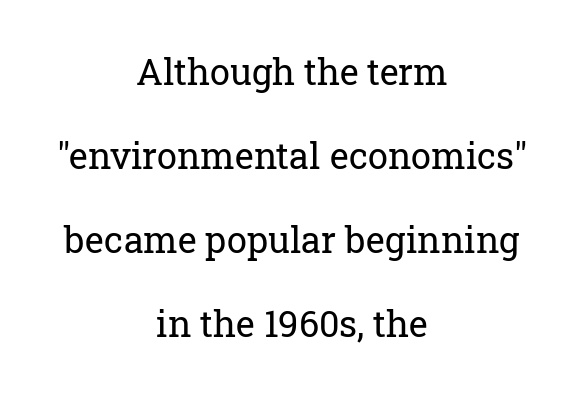
{"serif": "yes", "italic": "no", "bold": "no", "weight": "regular", "width": "normal", "stroke_contrast": "low", "x_height": "medium", "monospaced": "no", "underline": "no", "align": "center", "line_spacing": "loose", "line_spacing_ratio": 2.33, "letter_spacing": "normal", "letter_spacing_em": 0.0, "glyph_px": 36}
